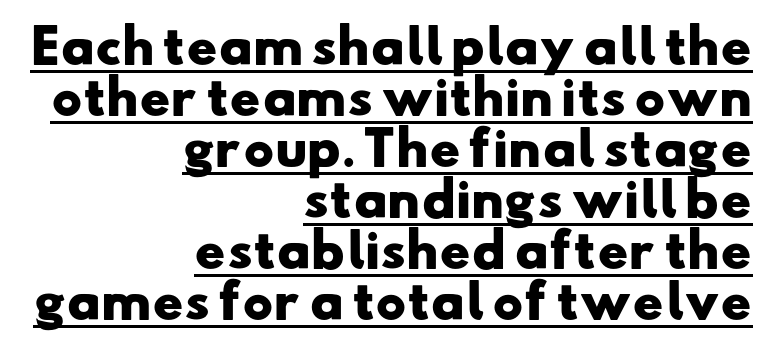
The image shows 46 px heavy, wide sans-serif type; set right-aligned, tight line spacing (1.11x), normal letter spacing, underlined; low stroke contrast and a small x-height.
